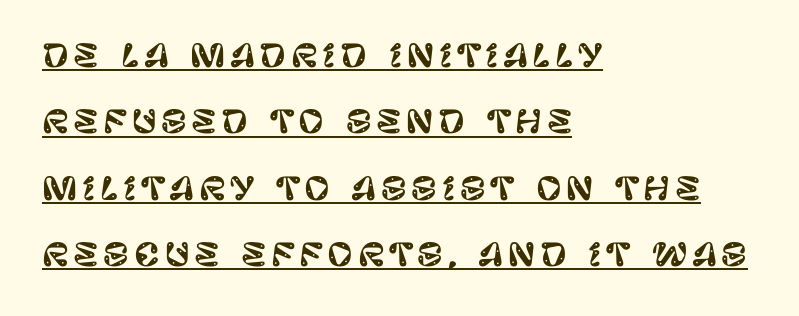
The image shows 31 px sans-serif type; set left-aligned, loose line spacing (2.14x), underlined; low stroke contrast and a large x-height.
